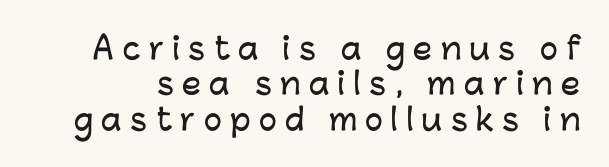
The image shows 30 px sans-serif type, upright; set line spacing 1.18x, unusually wide letter spacing (+0.28 em), not underlined; low stroke contrast and a medium x-height.
